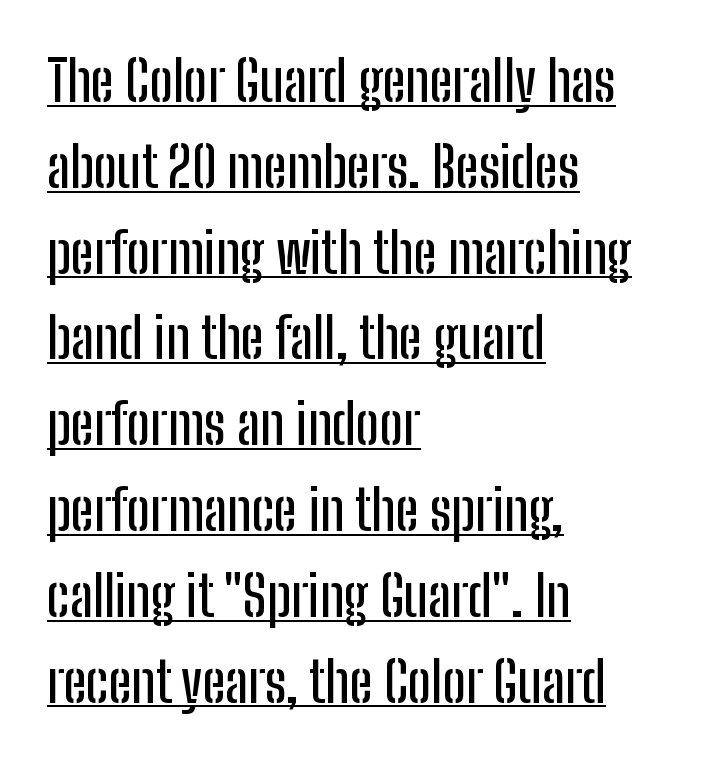
The image shows 55 px condensed sans-serif type, upright; set left-aligned, normal line spacing (1.56x), normal letter spacing, underlined; low stroke contrast and a medium x-height.
